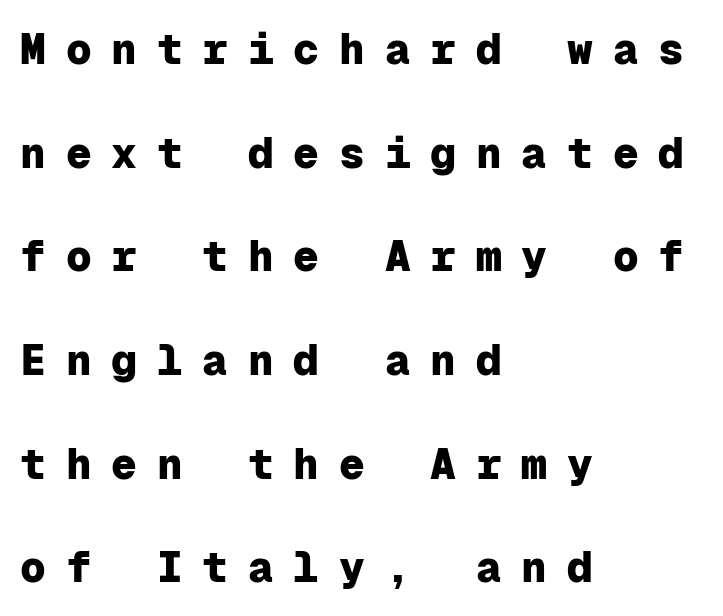
What's the leading like? Stretched, with rows far apart. Is the letter spacing exaggerated? Yes — the characters are pushed far apart. The lettering holds an erect, upright posture throughout. These lines are composed in type without serifs. Where is the straight margin? On the left. The glyphs have the mass of a bold cut.
